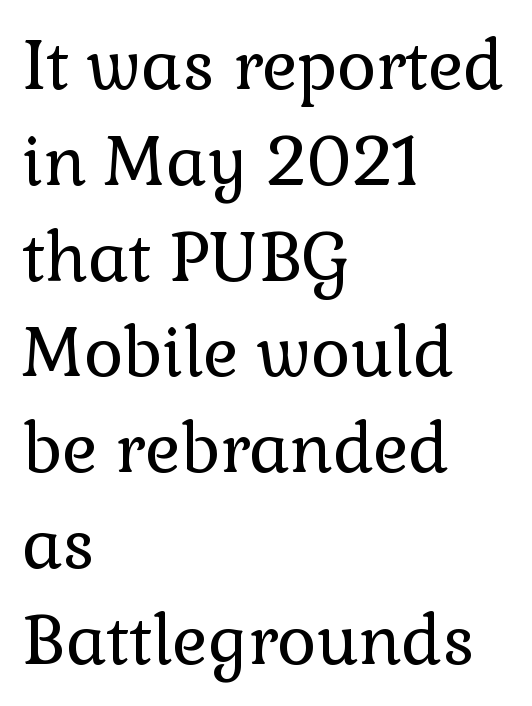
{"serif": "yes", "italic": "no", "bold": "no", "weight": "regular", "width": "normal", "x_height": "medium", "monospaced": "no", "underline": "no", "align": "left", "line_spacing": "normal", "line_spacing_ratio": 1.43, "letter_spacing": "normal", "letter_spacing_em": 0.0, "glyph_px": 67}
